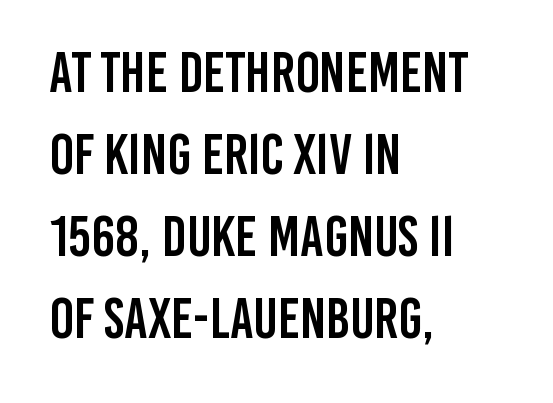
{"serif": "no", "italic": "no", "width": "condensed", "stroke_contrast": "low", "x_height": "large", "monospaced": "no", "underline": "no", "align": "left", "line_spacing": "normal", "line_spacing_ratio": 1.44, "letter_spacing": "normal", "letter_spacing_em": 0.0, "glyph_px": 57}
